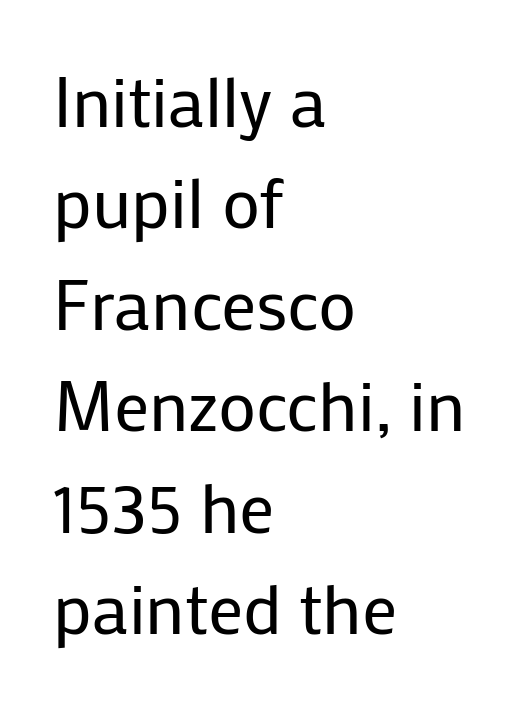
Q: Is the text bold? A: No.
Q: Is the text italic (slanted)? A: No, it is upright.
Q: Is the typeface a serif or a sans-serif typeface? A: Sans-serif.
Q: Is the text underlined? A: No.
Q: How is the paragraph aligned? A: Left-aligned.
Q: Is the spacing between letters normal or unusually wide? A: Normal.
Q: Is the spacing between lines tight, normal or loose? A: Normal.
Q: Width (condensed, normal, or wide)? A: Normal.
Q: Stroke contrast? A: Low.
Q: x-height? A: Medium.
Q: Monospaced? A: No.
